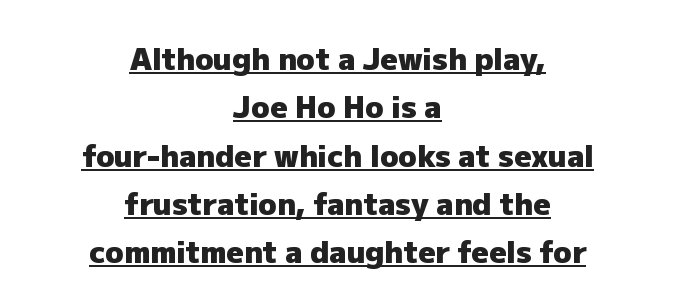
Q: Is the text bold? A: Yes.
Q: Is the text italic (slanted)? A: No, it is upright.
Q: Is the typeface a serif or a sans-serif typeface? A: Sans-serif.
Q: Is the text underlined? A: Yes.
Q: How is the paragraph aligned? A: Centered.
Q: Is the spacing between letters normal or unusually wide? A: Normal.
Q: Is the spacing between lines tight, normal or loose? A: Normal.
Q: Width (condensed, normal, or wide)? A: Normal.
Q: Stroke contrast? A: Low.
Q: x-height? A: Medium.
Q: Monospaced? A: No.
